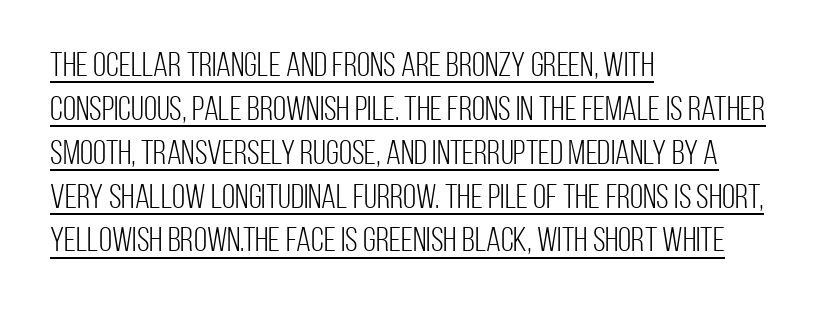
{"serif": "no", "italic": "no", "bold": "no", "weight": "light", "width": "condensed", "stroke_contrast": "low", "x_height": "large", "monospaced": "no", "underline": "yes", "align": "left", "line_spacing": "normal", "line_spacing_ratio": 1.29, "letter_spacing": "normal", "letter_spacing_em": 0.0, "glyph_px": 34}
